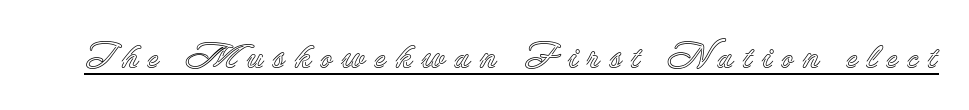
The image shows 35 px text type; set unusually wide letter spacing (+0.26 em), underlined; a small x-height.
